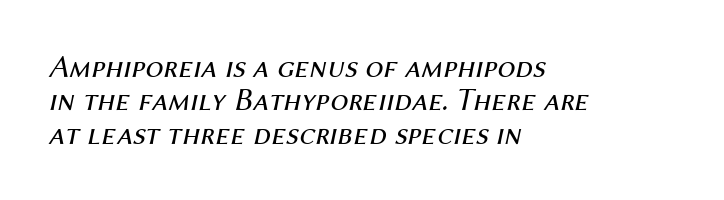
Where is the straight margin? On the left. It's the slanting kind of type. Tightly led — the rows are bunched. This is not heavy type; no bold has been used.
